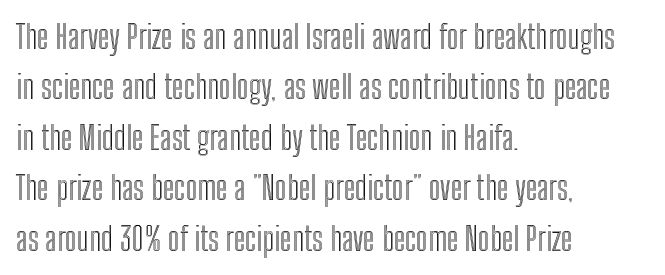
Q: Is the text italic (slanted)? A: No, it is upright.
Q: Is the text underlined? A: No.
Q: How is the paragraph aligned? A: Left-aligned.
Q: Is the spacing between letters normal or unusually wide? A: Normal.
Q: Is the spacing between lines tight, normal or loose? A: Normal.
Q: Width (condensed, normal, or wide)? A: Condensed.
Q: x-height? A: Medium.
Q: Monospaced? A: No.
